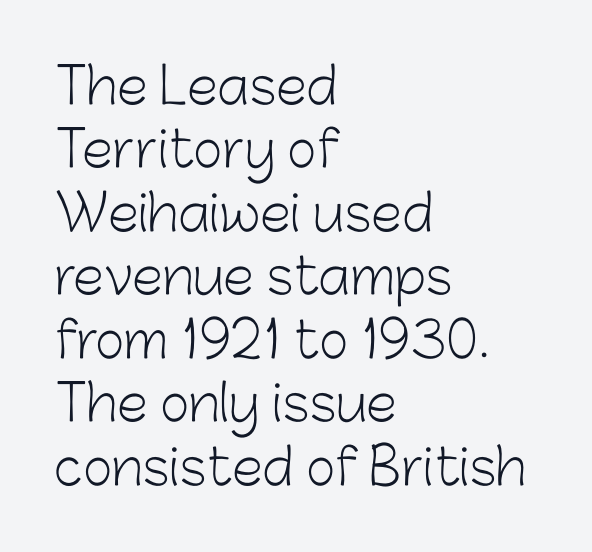
The gap between lines stays unmarked. Italic? Not at all — the glyphs are vertical. The passage is arranged the way most books set body copy — flush left. Interline gaps are of average width in this sample. Heaviness? Minimal to ordinary, like unemphasized prose. The glyphs in this specimen are sans serif.
